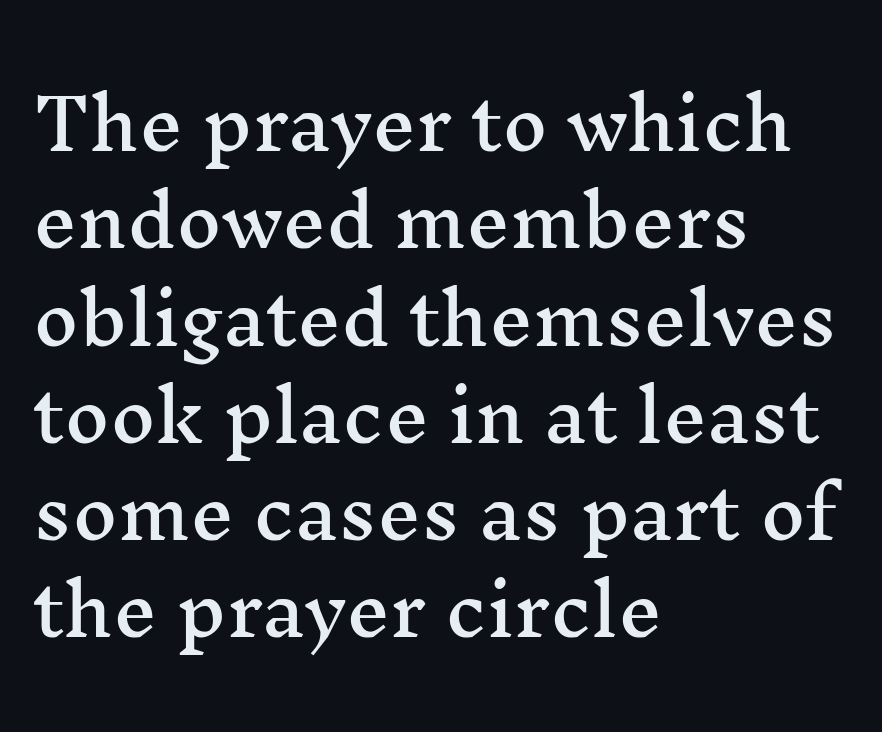
{"serif": "yes", "italic": "no", "width": "wide", "stroke_contrast": "medium", "x_height": "medium", "monospaced": "no", "underline": "no", "align": "left", "line_spacing": "normal", "line_spacing_ratio": 1.41, "letter_spacing": "normal", "letter_spacing_em": 0.0, "glyph_px": 69}
